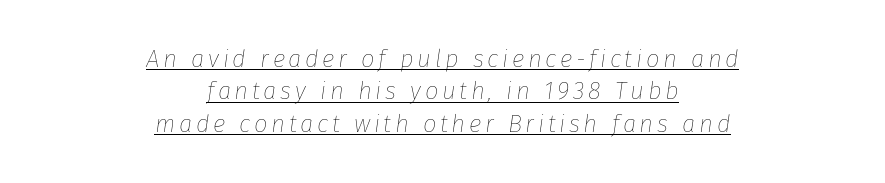
{"italic": "yes", "lean": "right", "slant_degrees": 8, "bold": "no", "underline": "yes", "align": "center", "line_spacing": "normal", "line_spacing_ratio": 1.35, "glyph_px": 24}
